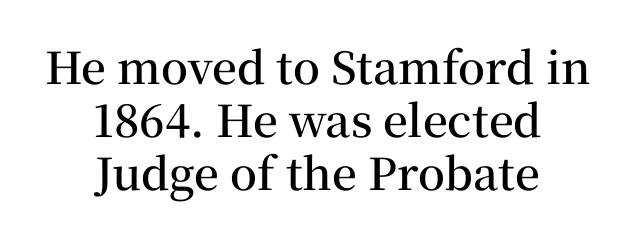
Q: Is the text bold? A: Semi-bold.
Q: Is the text italic (slanted)? A: No, it is upright.
Q: Is the typeface a serif or a sans-serif typeface? A: Serif.
Q: Is the text underlined? A: No.
Q: How is the paragraph aligned? A: Centered.
Q: Is the spacing between letters normal or unusually wide? A: Normal.
Q: Width (condensed, normal, or wide)? A: Normal.
Q: Stroke contrast? A: Medium.
Q: x-height? A: Medium.
Q: Monospaced? A: No.
